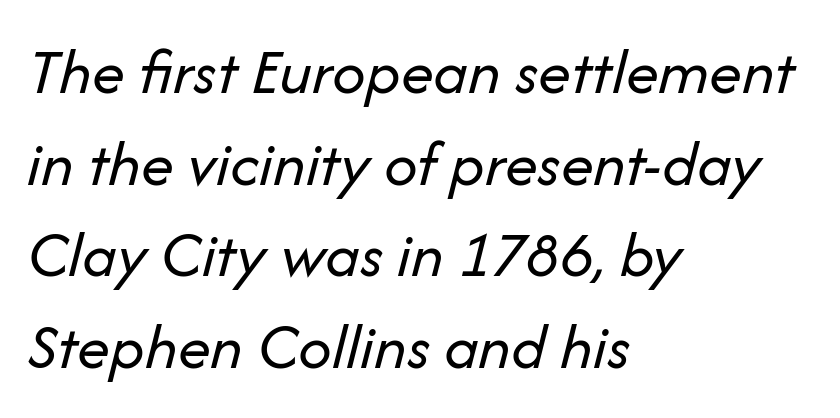
The passage is arranged the way most books set body copy — flush left. Default kerning and tracking; the words read as compact shapes. Nobody drew a line under any word here. Quick note: italic. These lines are rendered in a variable-pitch font. Baseline-to-baseline distance is the conventional proportion of letter height.
